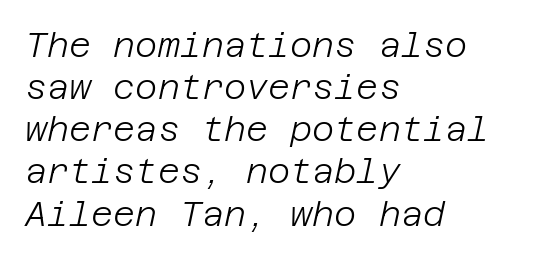
{"italic": "yes", "lean": "right", "slant_degrees": 12, "bold": "no", "weight": "light", "width": "normal", "stroke_contrast": "low", "x_height": "large", "underline": "no", "align": "left", "line_spacing_ratio": 1.24, "letter_spacing": "normal", "letter_spacing_em": 0.0, "glyph_px": 34}
